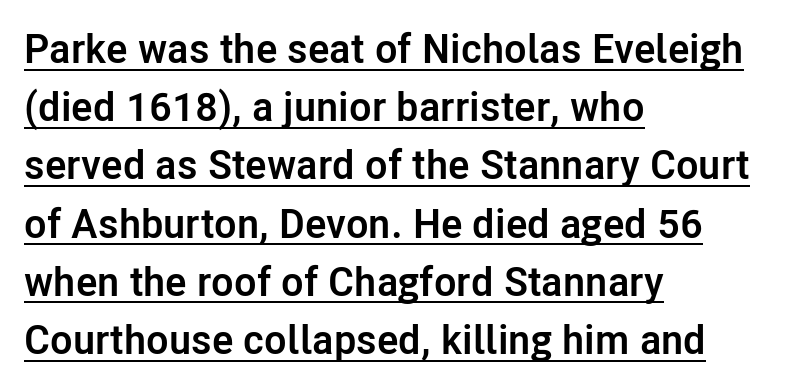
The image shows 41 px semibold sans-serif type, upright; set left-aligned, normal line spacing (1.42x), normal letter spacing, underlined; low stroke contrast and a medium x-height.
